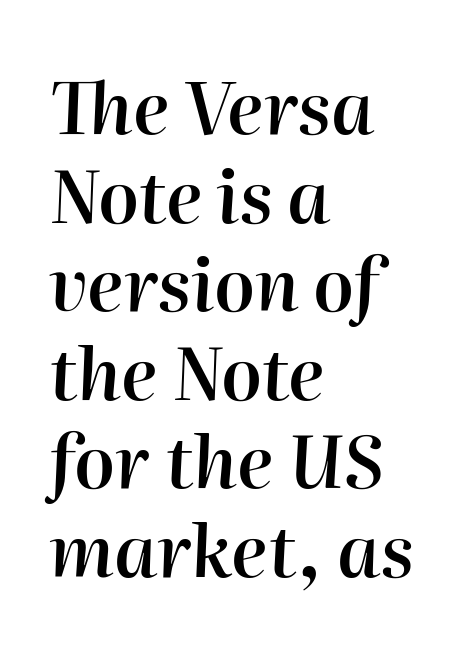
The font's italic variant was chosen for this text. Note the varied advance widths — an 'i' is clearly narrower than an 'm'. A classic flush-left, rag-right setting is used for this passage. Anything drawn beneath the words? Only blank space.
